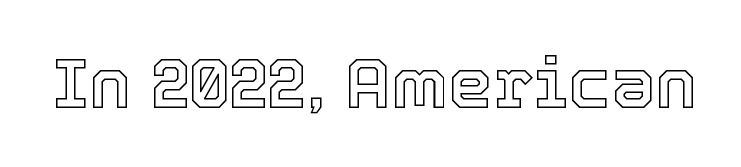
Q: Is the text italic (slanted)? A: No, it is upright.
Q: Is the text underlined? A: No.
Q: Is the spacing between letters normal or unusually wide? A: Normal.
Q: Width (condensed, normal, or wide)? A: Normal.
Q: x-height? A: Medium.
Q: Monospaced? A: No.
